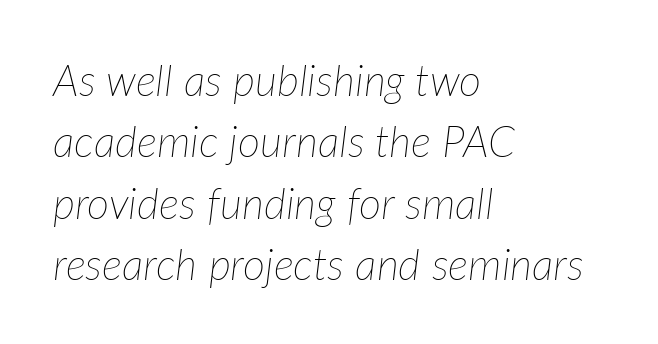
{"italic": "yes", "lean": "right", "slant_degrees": 7, "bold": "no", "weight": "thin", "width": "normal", "stroke_contrast": "low", "x_height": "medium", "monospaced": "no", "underline": "no", "align": "left", "line_spacing": "normal", "line_spacing_ratio": 1.43, "letter_spacing": "normal", "letter_spacing_em": 0.0, "glyph_px": 43}
